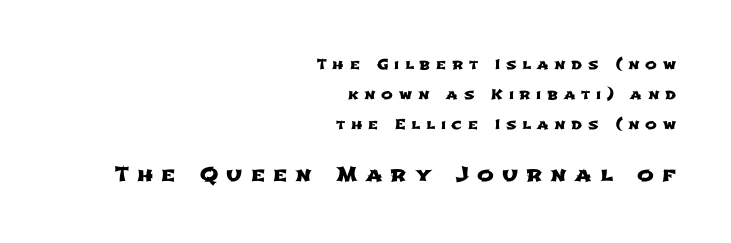
Q: Is the text underlined? A: No.
Q: How is the paragraph aligned? A: Right-aligned.
Q: Is the spacing between letters normal or unusually wide? A: Unusually wide.
Q: Is the spacing between lines tight, normal or loose? A: Loose.
Q: Which block of text is set in a larger size, the first (top) or the second (bottom)? A: The second (bottom) one.
